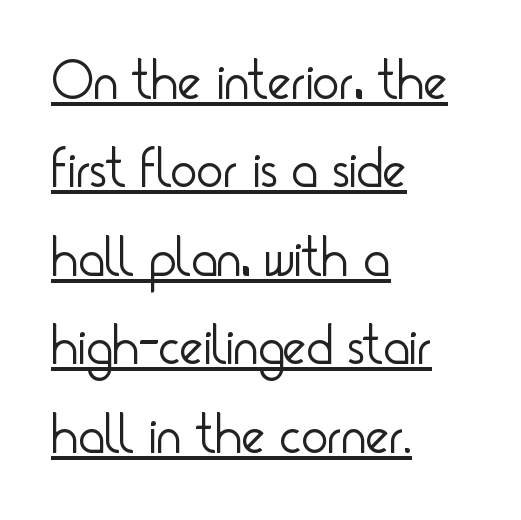
The image shows 56 px light, condensed sans-serif type, upright; set left-aligned, normal line spacing (1.58x), normal letter spacing, underlined; low stroke contrast and a small x-height.
